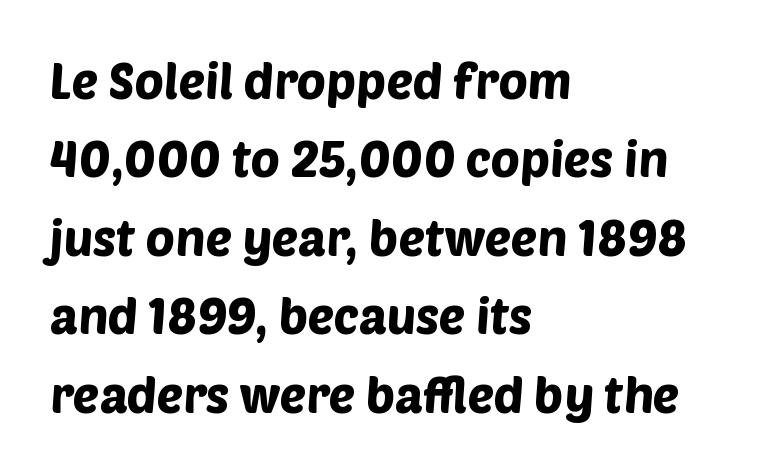
{"serif": "no", "width": "normal", "stroke_contrast": "low", "x_height": "large", "monospaced": "no", "underline": "no", "align": "left", "line_spacing": "normal", "line_spacing_ratio": 1.6, "letter_spacing": "normal", "letter_spacing_em": 0.0, "glyph_px": 49}
